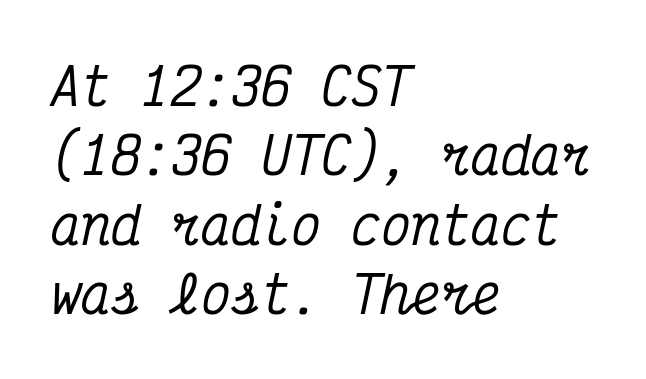
The image shows 50 px condensed serif type, italic (leaning right), monospaced; set left-aligned, normal line spacing (1.39x), normal letter spacing, not underlined; medium stroke contrast and a medium x-height.
